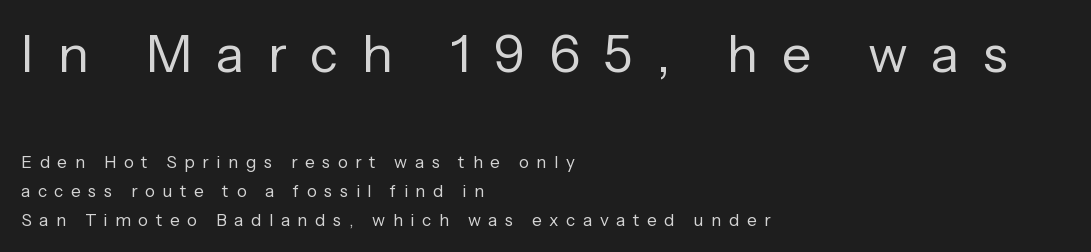
Q: Is the text bold? A: No.
Q: Is the text italic (slanted)? A: No, it is upright.
Q: Is the typeface a serif or a sans-serif typeface? A: Sans-serif.
Q: Is the text underlined? A: No.
Q: How is the paragraph aligned? A: Left-aligned.
Q: Is the spacing between letters normal or unusually wide? A: Unusually wide.
Q: Is the spacing between lines tight, normal or loose? A: Normal.
Q: Which block of text is set in a larger size, the first (top) or the second (bottom)? A: The first (top) one.
Q: Width (condensed, normal, or wide)? A: Normal.
Q: Stroke contrast? A: Low.
Q: x-height? A: Medium.
Q: Monospaced? A: No.
